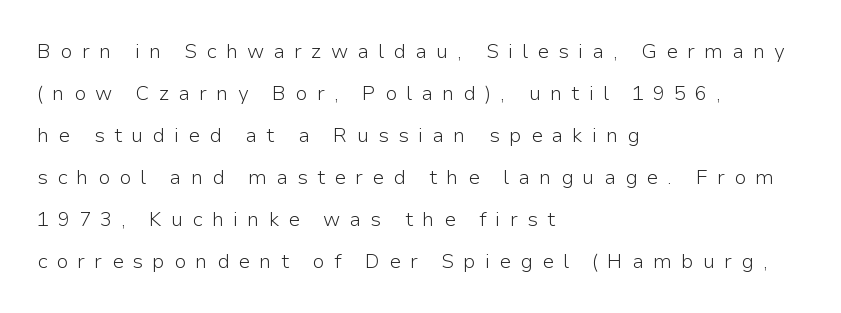
Quick note: not italic, upright. This sample uses expanded letter spacing, leaving extra air between glyphs. A great deal of white space separates one row of letters from the next. The baseline area is clear.
